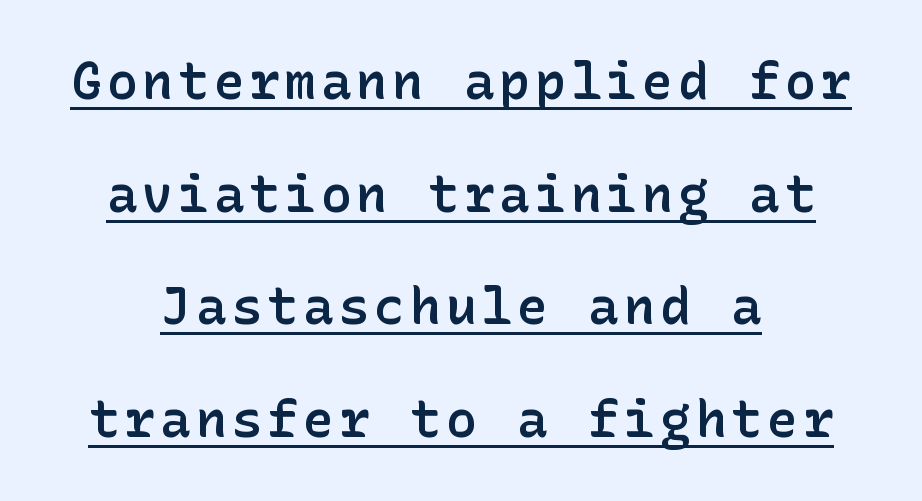
{"serif": "no", "italic": "no", "bold": "semi", "weight": "semibold", "width": "normal", "stroke_contrast": "low", "x_height": "medium", "underline": "yes", "align": "center", "line_spacing": "loose", "line_spacing_ratio": 2.21, "glyph_px": 51}
